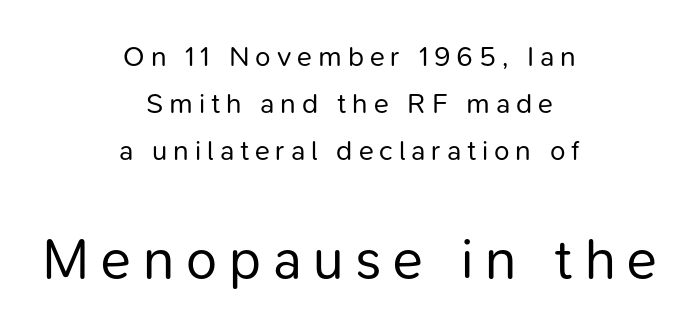
Baseline-to-baseline distance is the conventional proportion of letter height. The space beneath each line is pristine and unruled. The typeface has the unassuming heft of standard copy or less. The type is letterspaced generously, with wide tracking. Note the varied advance widths — an 'i' is clearly narrower than an 'm'.
